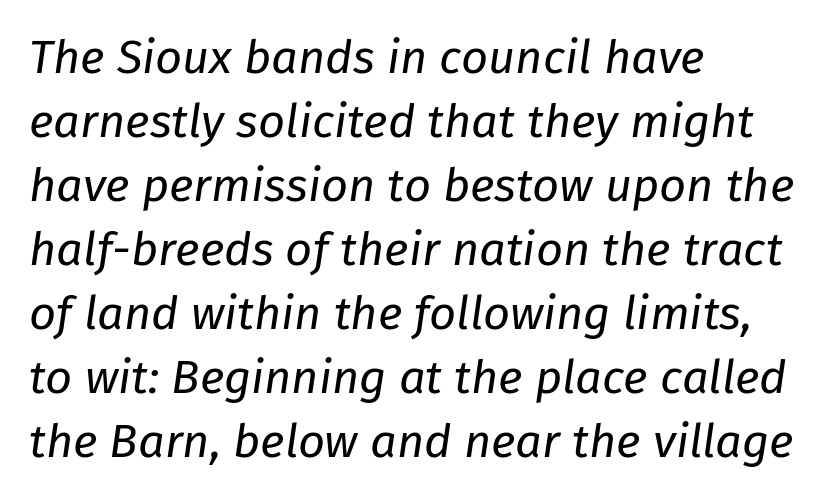
Glyph-to-glyph distance matches everyday printed text. Each letter keeps its own natural width here, so spacing adapts to shape. Normally led — the rows are evenly, conventionally spaced. Counters stay open thanks to moderate or lighter strokes.
